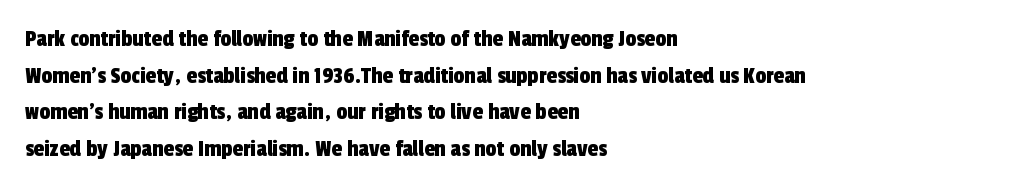
There is no visible air inserted between adjacent glyphs. The text block is weighted toward the left margin, trailing off unevenly rightward. Leading matches the norm, producing a regular column. Anything drawn beneath the words? Only blank space.
